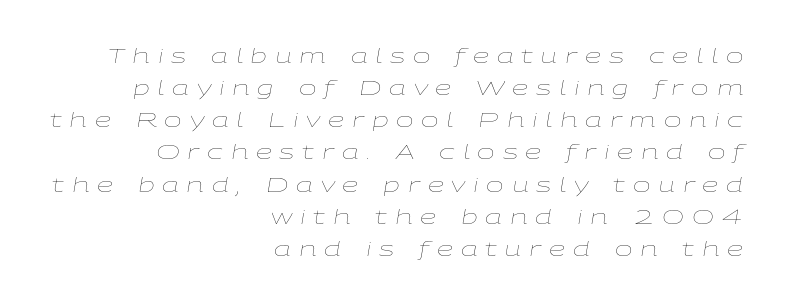
How are the letters spaced? Widely, with obvious added tracking. Vertically, the passage feels balanced, rows spaced as you'd expect. The gap between lines stays unmarked. Bold? No — there's no thickening of the strokes. The paragraph shown leans on its right margin. The axis of the letterforms is tilted away from vertical.
